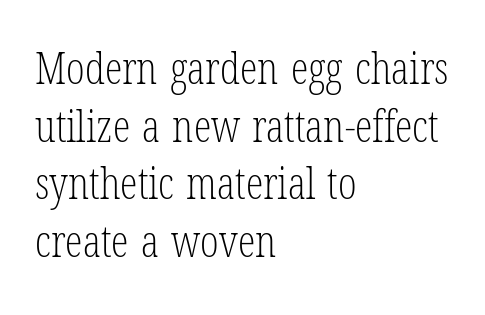
{"serif": "yes", "italic": "no", "bold": "no", "weight": "light", "width": "condensed", "stroke_contrast": "low", "x_height": "medium", "monospaced": "no", "underline": "no", "align": "left", "line_spacing": "normal", "line_spacing_ratio": 1.31, "letter_spacing": "normal", "letter_spacing_em": 0.0, "glyph_px": 44}
